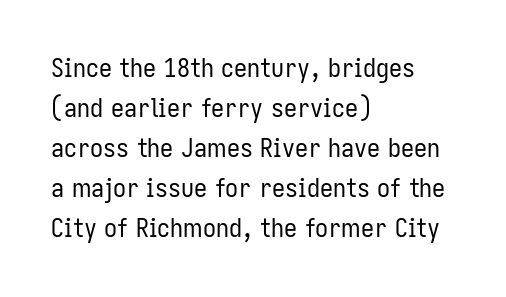
Descender tails drop into unmarked territory. Stroke mass is kept to a normal reading level or below. Default kerning and tracking; the words read as compact shapes. Teacher's note: observe the even left margin — that is flush-left alignment.
